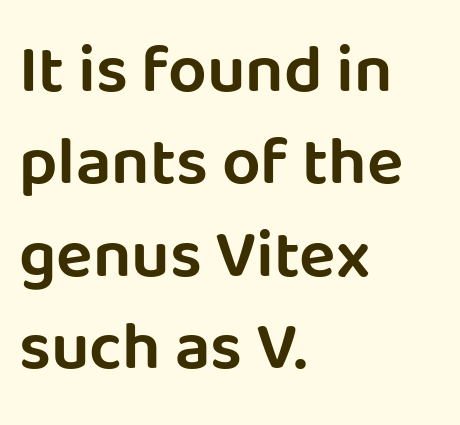
Q: Is the text italic (slanted)? A: No, it is upright.
Q: Is the typeface a serif or a sans-serif typeface? A: Sans-serif.
Q: Is the text underlined? A: No.
Q: How is the paragraph aligned? A: Left-aligned.
Q: Is the spacing between letters normal or unusually wide? A: Normal.
Q: Is the spacing between lines tight, normal or loose? A: Normal.
Q: Width (condensed, normal, or wide)? A: Normal.
Q: Stroke contrast? A: Low.
Q: x-height? A: Large.
Q: Monospaced? A: No.
